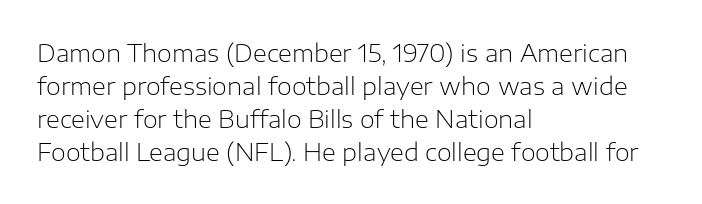
{"italic": "no", "bold": "no", "underline": "no", "align": "left", "line_spacing": "normal", "line_spacing_ratio": 1.37, "letter_spacing": "normal", "letter_spacing_em": 0.0, "glyph_px": 24}
